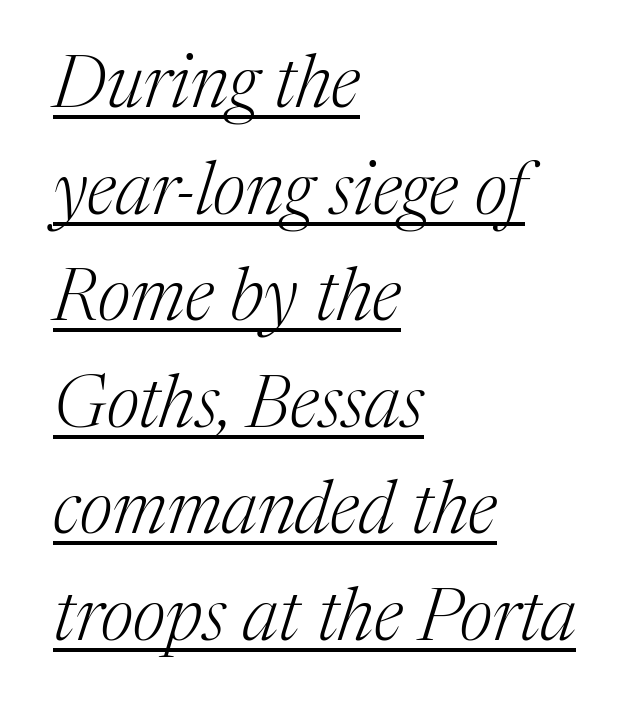
Yep, that's italic — everything's leaning. Rows of type keep a routine distance in the vertical direction. Is this a fixed-width face? No — the glyphs have proportional, varying widths. The weight would be labelled regular, book, light, or lighter still.
